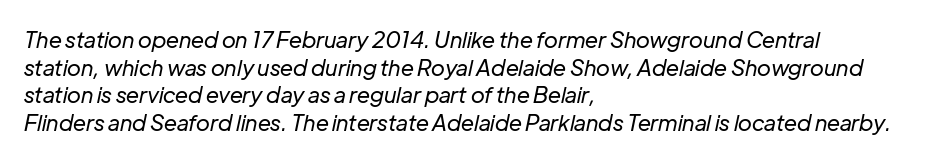
{"italic": "yes", "lean": "right", "slant_degrees": 12, "bold": "no", "underline": "no", "align": "left", "line_spacing": "normal", "line_spacing_ratio": 1.26, "letter_spacing": "normal", "letter_spacing_em": 0.0, "glyph_px": 22}
